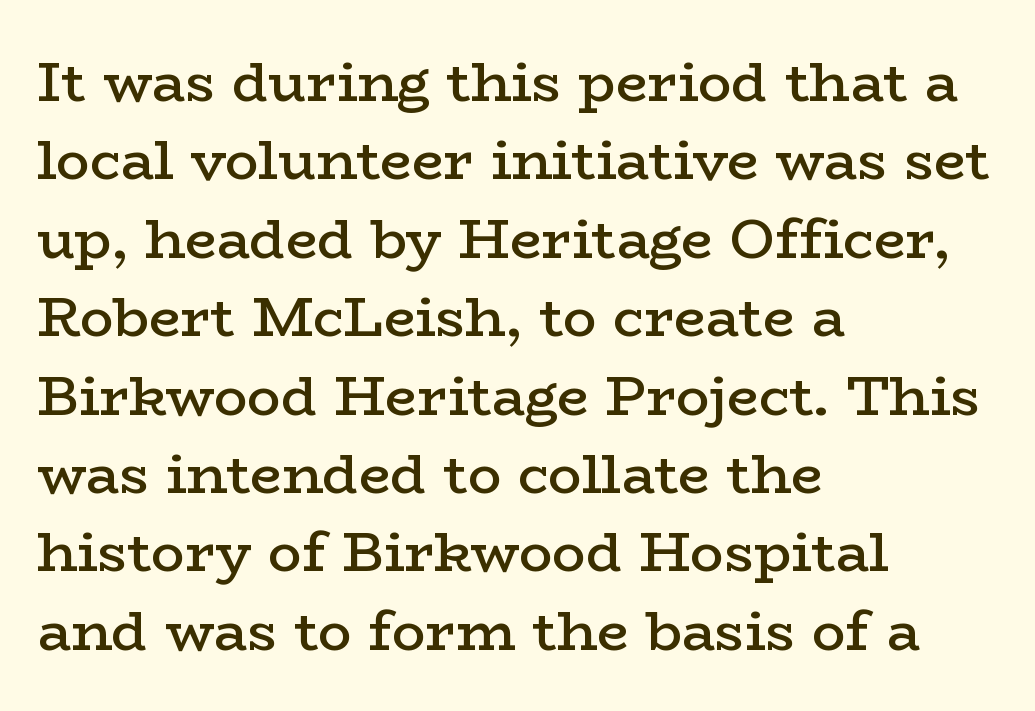
The image shows 56 px semibold, wide serif type, upright; set left-aligned, normal line spacing (1.4x), normal letter spacing, not underlined; low stroke contrast and a medium x-height.
